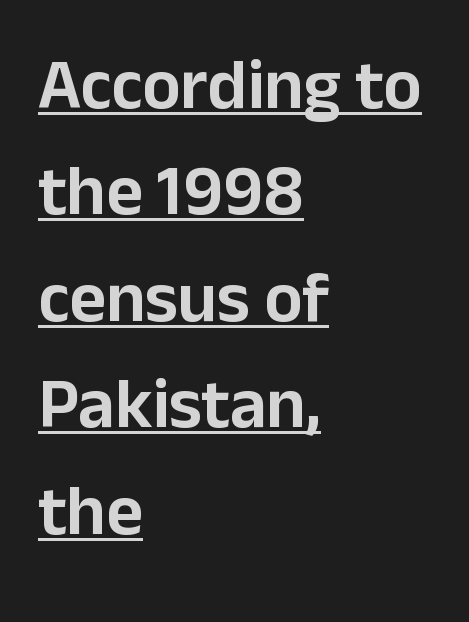
These lines are rendered in a variable-pitch font. Somebody hit Ctrl+U on this one — the words are underlined. To sum up the face: it is a sans, with no serifs. The leading is moderate, giving the passage an even texture. The lettering holds an erect, upright posture throughout.
